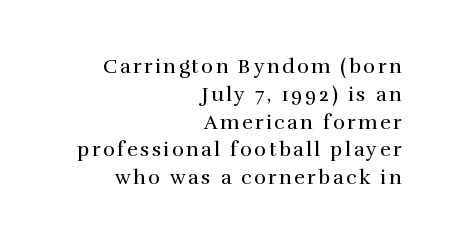
{"italic": "no", "bold": "no", "underline": "no", "align": "right", "line_spacing": "normal", "line_spacing_ratio": 1.39, "glyph_px": 20}
